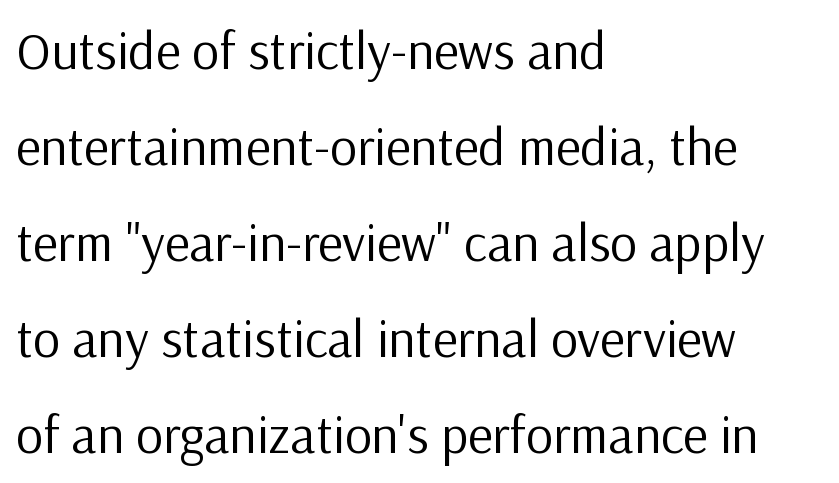
Caption: multi-line text, flush left, ragged right. Think standard paragraph weight, or any step lighter than that. Grotesque or geometric, the face here clearly has no serifs. Does extra space separate the letters? No, they use regular spacing. Here the designer chose a conventional face with non-uniform glyph widths.
